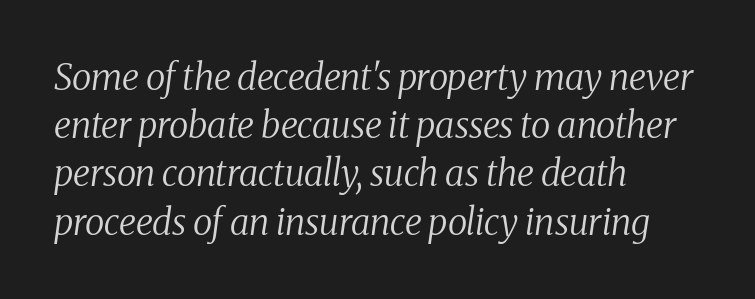
The whole block is typeset with a tilt. Baseline-to-baseline distance is the conventional proportion of letter height. Stroke thickness stays within the range of a standard reading face or lighter. Honestly, there is no underline to notice here at all. The face used here is proportionally spaced, like ordinary book or web type. The horizontal fit of the characters is conventional and even.
